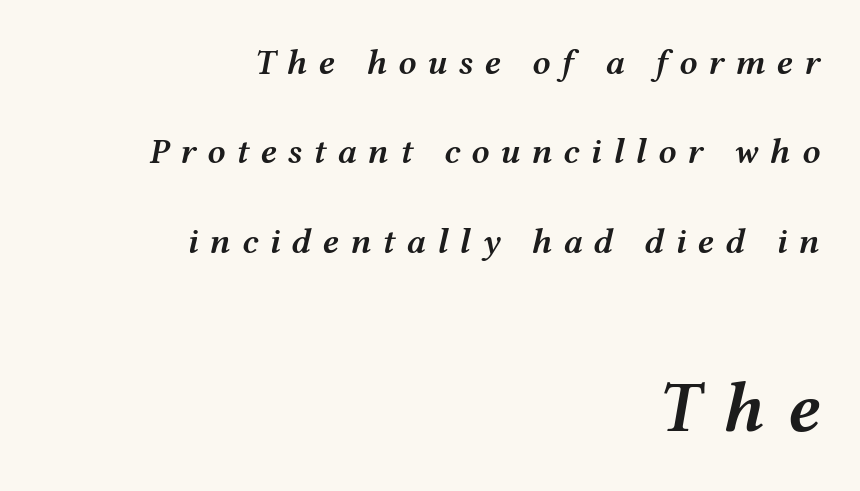
Q: Is the text bold? A: Semi-bold.
Q: Is the text italic (slanted)? A: Yes, it leans right by about 12 degrees.
Q: Is the text underlined? A: No.
Q: How is the paragraph aligned? A: Right-aligned.
Q: Is the spacing between letters normal or unusually wide? A: Unusually wide.
Q: Is the spacing between lines tight, normal or loose? A: Loose.
Q: Which block of text is set in a larger size, the first (top) or the second (bottom)? A: The second (bottom) one.
Q: Width (condensed, normal, or wide)? A: Wide.
Q: Stroke contrast? A: Medium.
Q: x-height? A: Medium.
Q: Monospaced? A: No.
